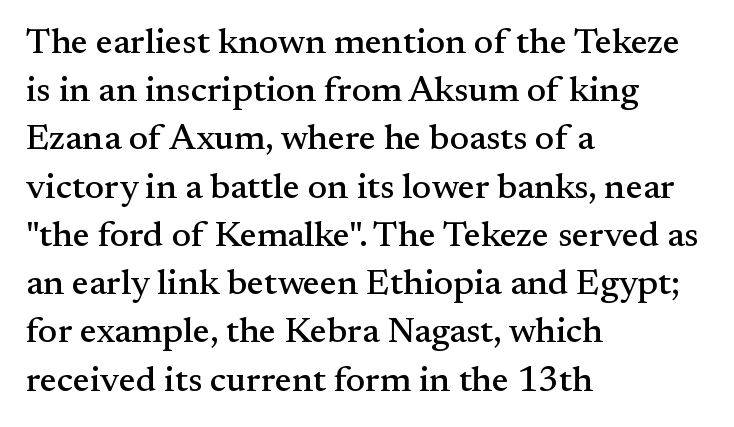
Q: Is the text italic (slanted)? A: No, it is upright.
Q: Is the typeface a serif or a sans-serif typeface? A: Serif.
Q: Is the text underlined? A: No.
Q: How is the paragraph aligned? A: Left-aligned.
Q: Is the spacing between letters normal or unusually wide? A: Normal.
Q: Is the spacing between lines tight, normal or loose? A: Normal.
Q: Width (condensed, normal, or wide)? A: Normal.
Q: Stroke contrast? A: Medium.
Q: x-height? A: Small.
Q: Monospaced? A: No.
